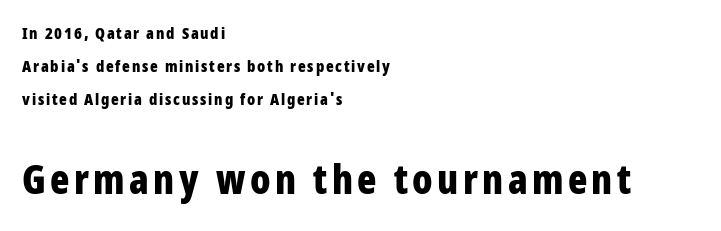
Q: Is the text bold? A: Yes.
Q: Is the text italic (slanted)? A: No, it is upright.
Q: Is the typeface a serif or a sans-serif typeface? A: Sans-serif.
Q: Is the text underlined? A: No.
Q: How is the paragraph aligned? A: Left-aligned.
Q: Is the spacing between lines tight, normal or loose? A: Loose.
Q: Which block of text is set in a larger size, the first (top) or the second (bottom)? A: The second (bottom) one.
Q: Width (condensed, normal, or wide)? A: Condensed.
Q: Stroke contrast? A: Low.
Q: x-height? A: Large.
Q: Monospaced? A: No.
